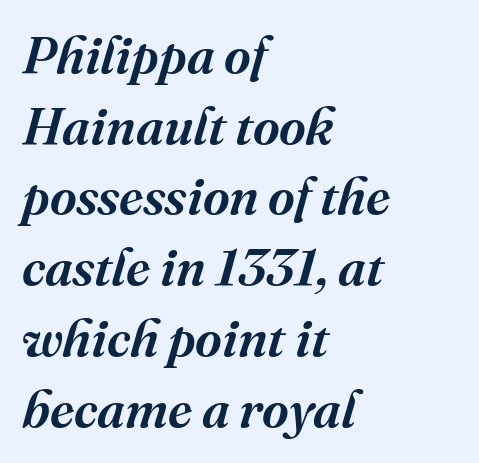
Q: Is the text italic (slanted)? A: Yes, it leans right by about 16 degrees.
Q: Is the typeface a serif or a sans-serif typeface? A: Serif.
Q: Is the text underlined? A: No.
Q: How is the paragraph aligned? A: Left-aligned.
Q: Is the spacing between letters normal or unusually wide? A: Normal.
Q: Is the spacing between lines tight, normal or loose? A: Normal.
Q: Width (condensed, normal, or wide)? A: Normal.
Q: Stroke contrast? A: Medium.
Q: x-height? A: Medium.
Q: Monospaced? A: No.
